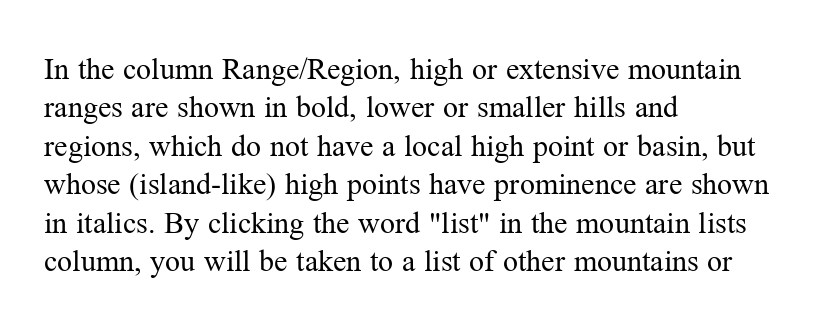
The image shows 30 px regular-weight serif type, upright; set left-aligned, normal line spacing (1.28x), normal letter spacing, not underlined; medium stroke contrast and a medium x-height.
